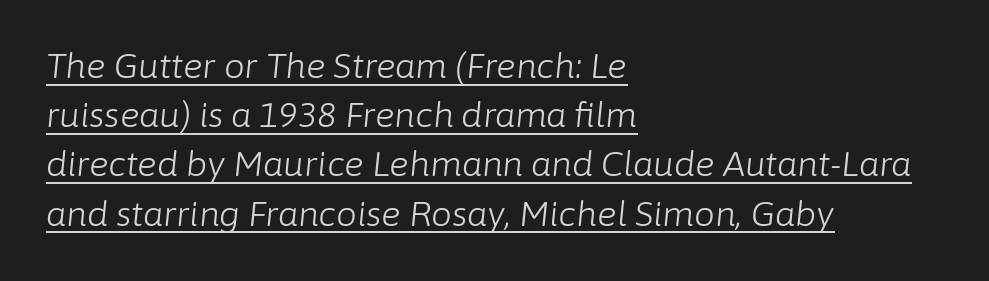
You could not count columns in this text — the font is proportionally spaced. Counters stay open thanks to moderate or lighter strokes. The rag falls on the right side of this text block. Underline: present.
